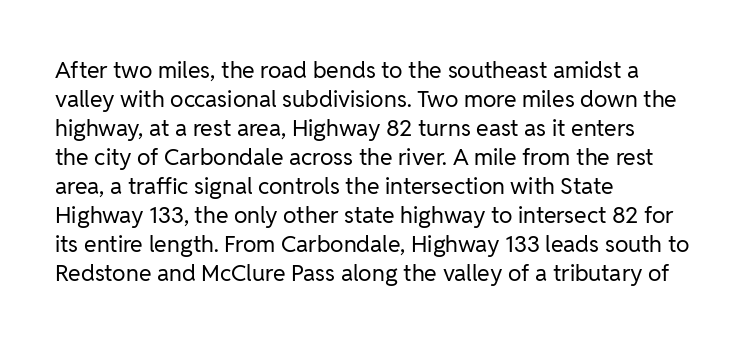
A typesetter would call this zero additional tracking. If you drew a line through each stem, it would be perfectly vertical. This block has exactly the height ordinary leading produces. Teacher's note: observe the even left margin — that is flush-left alignment. The area under the type is left untouched. This is not heavy type; no bold has been used.
